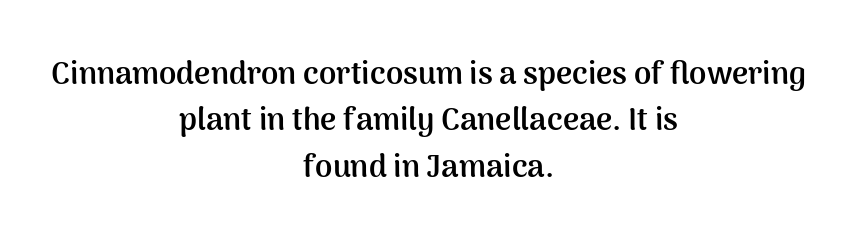
Spacing verdict: proportional, widths tailored to each character. This sample is center-justified, so both line endings float freely. No word sits above an underline. The block of text has a typical density, with ordinary space between rows.
